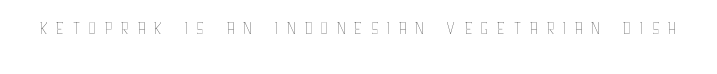
The image shows 26 px text type, upright; set unusually wide letter spacing (+0.28 em), not underlined.
